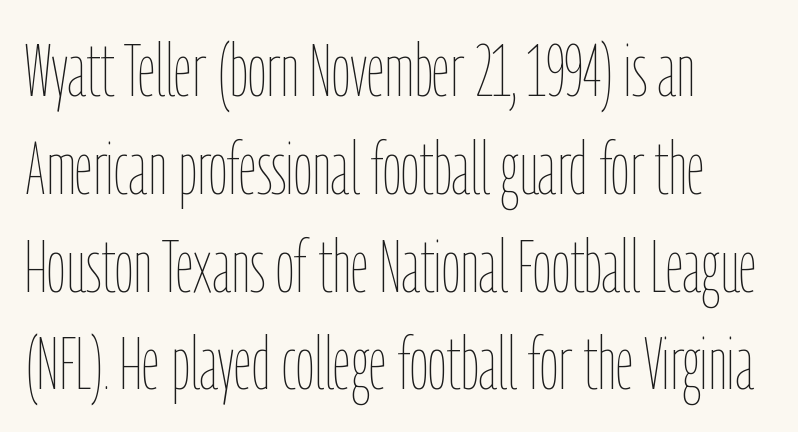
Q: Is the text bold? A: No.
Q: Is the text italic (slanted)? A: No, it is upright.
Q: Is the text underlined? A: No.
Q: How is the paragraph aligned? A: Left-aligned.
Q: Is the spacing between letters normal or unusually wide? A: Normal.
Q: Is the spacing between lines tight, normal or loose? A: Normal.
Q: Width (condensed, normal, or wide)? A: Condensed.
Q: Stroke contrast? A: Low.
Q: x-height? A: Medium.
Q: Monospaced? A: No.
